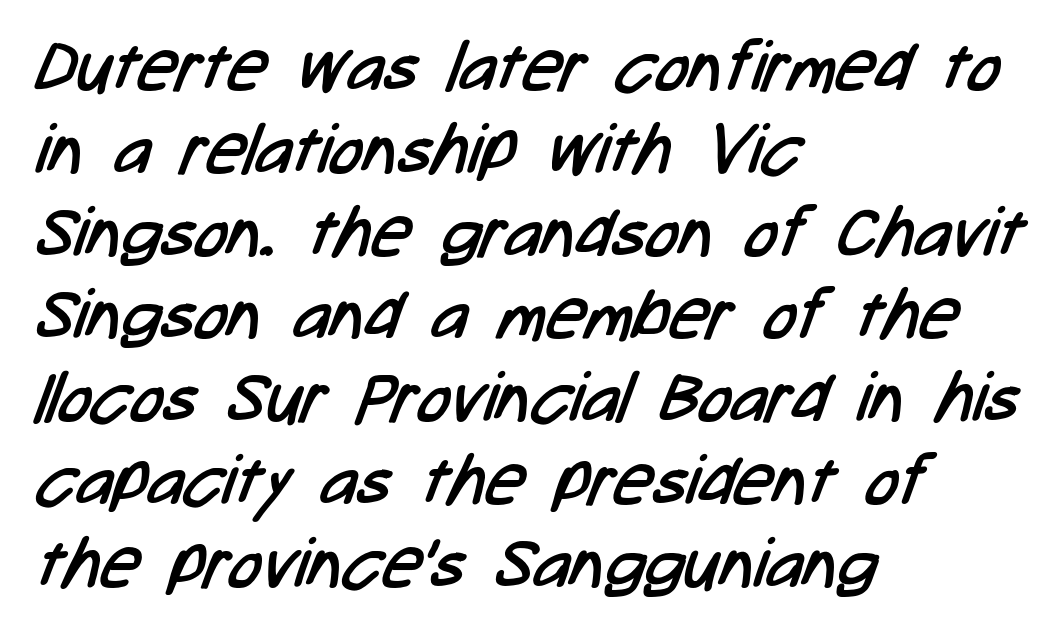
This is sans-serif lettering, the kind often seen on screens and signage. The space directly below the letters is spotless. These lines stack with their left ends in a neat column. The face used here is proportionally spaced, like ordinary book or web type. The cut favours lightness, reaching ordinary text weight at its darkest. The gaps between neighbouring characters are ordinary and unremarkable.
